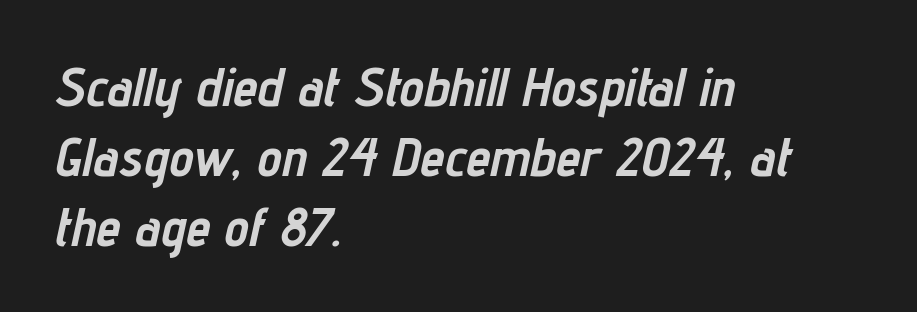
The image shows 55 px semibold, condensed type, italic (leaning right); set left-aligned, normal line spacing (1.27x), normal letter spacing, not underlined; low stroke contrast and a medium x-height.
